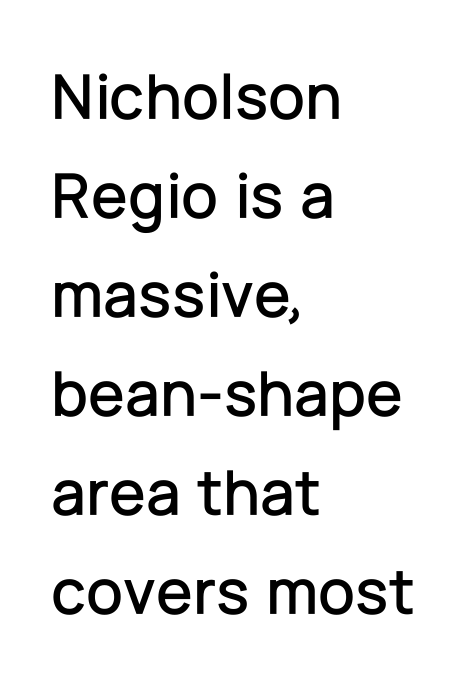
The image shows 66 px sans-serif type, upright; set left-aligned, normal line spacing (1.5x), normal letter spacing, not underlined; low stroke contrast and a medium x-height.
